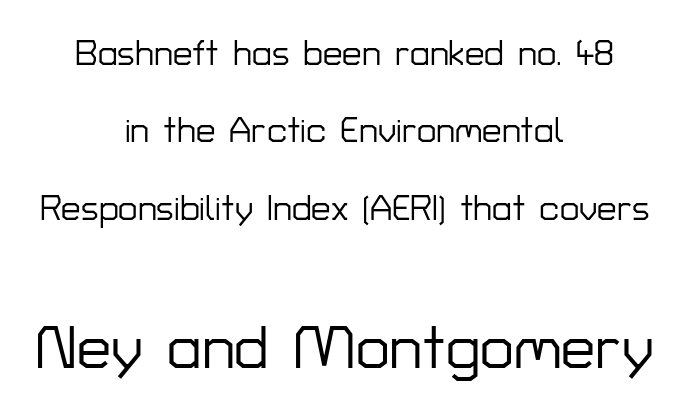
Q: Is the text italic (slanted)? A: No, it is upright.
Q: Is the typeface a serif or a sans-serif typeface? A: Sans-serif.
Q: Is the text underlined? A: No.
Q: How is the paragraph aligned? A: Centered.
Q: Is the spacing between letters normal or unusually wide? A: Normal.
Q: Is the spacing between lines tight, normal or loose? A: Loose.
Q: Which block of text is set in a larger size, the first (top) or the second (bottom)? A: The second (bottom) one.
Q: Width (condensed, normal, or wide)? A: Normal.
Q: Stroke contrast? A: Low.
Q: x-height? A: Medium.
Q: Monospaced? A: No.
